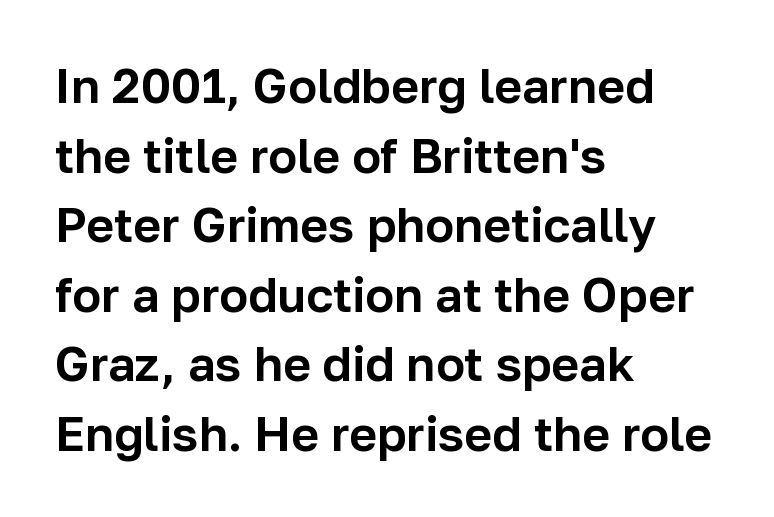
Q: Is the text italic (slanted)? A: No, it is upright.
Q: Is the typeface a serif or a sans-serif typeface? A: Sans-serif.
Q: Is the text underlined? A: No.
Q: How is the paragraph aligned? A: Left-aligned.
Q: Is the spacing between letters normal or unusually wide? A: Normal.
Q: Is the spacing between lines tight, normal or loose? A: Normal.
Q: Width (condensed, normal, or wide)? A: Normal.
Q: Stroke contrast? A: Low.
Q: x-height? A: Medium.
Q: Monospaced? A: No.
